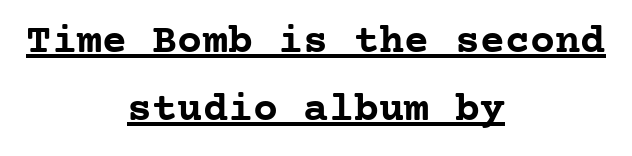
{"serif": "yes", "italic": "no", "bold": "yes", "weight": "semibold", "width": "normal", "stroke_contrast": "low", "x_height": "medium", "monospaced": "yes", "underline": "yes", "align": "center", "line_spacing": "normal", "line_spacing_ratio": 1.61, "letter_spacing": "normal", "letter_spacing_em": 0.0, "glyph_px": 42}
